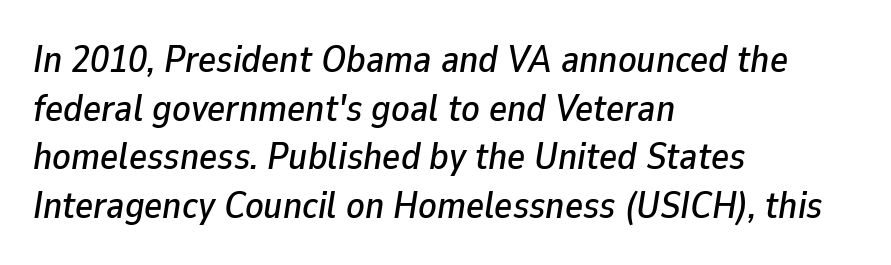
{"italic": "yes", "lean": "right", "slant_degrees": 9, "width": "normal", "stroke_contrast": "low", "x_height": "medium", "monospaced": "no", "underline": "no", "align": "left", "line_spacing": "normal", "line_spacing_ratio": 1.28, "letter_spacing": "normal", "letter_spacing_em": 0.0, "glyph_px": 38}
